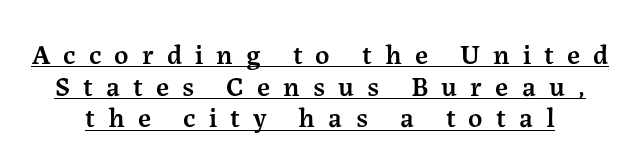
A rule runs beneath these lines of type. The letters stand straight up with perfectly vertical stems. In terms of weight, the rendering is demibold, just under bold. Here the designer chose a conventional face with non-uniform glyph widths. The letterforms stand isolated, each surrounded by extra space.
